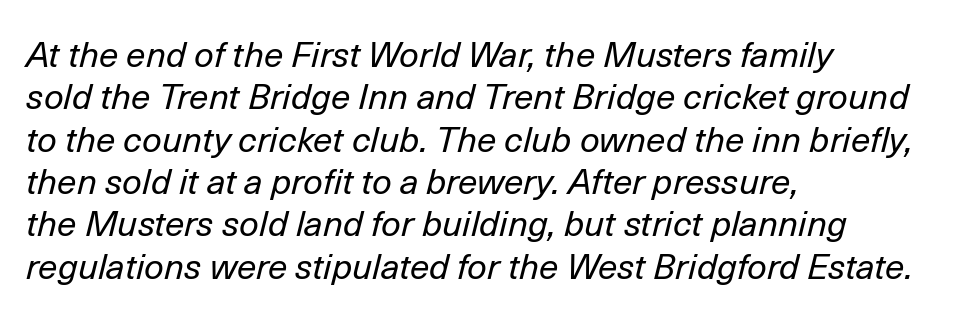
Students, note that the glyphs here touch the page at normal intervals. Compared with a typical body face, this is equally light or lighter still. There's an unmistakable incline to the writing here. Typeset ragged right — the left edge is the straight one. The passage shown is not underscored anywhere. The letters advance in unequal steps, a hallmark of proportional type.
